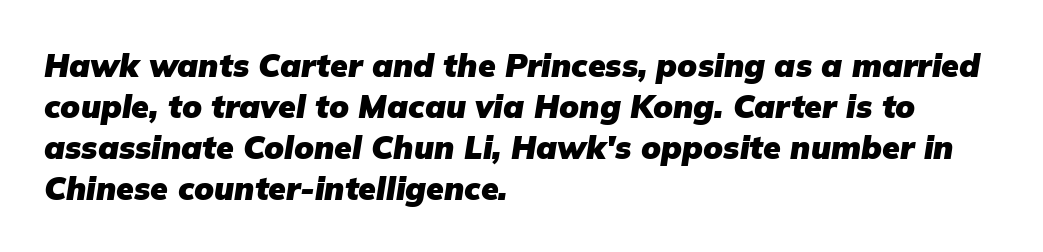
The image shows 32 px heavy type, italic (leaning right); set left-aligned, normal line spacing (1.28x), normal letter spacing, not underlined; low stroke contrast and a medium x-height.
